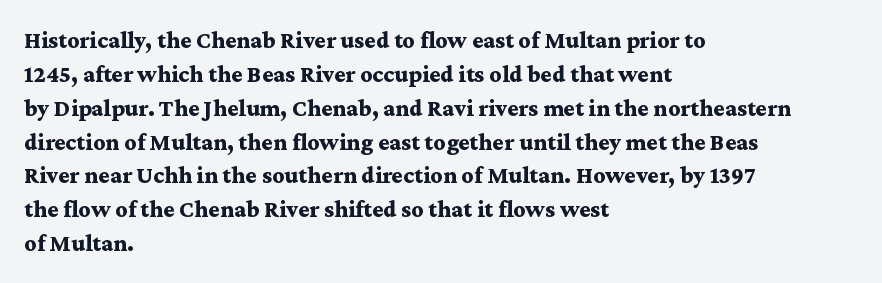
The image shows 24 px bold type, upright; set left-aligned, normal line spacing (1.41x), normal letter spacing, not underlined.
